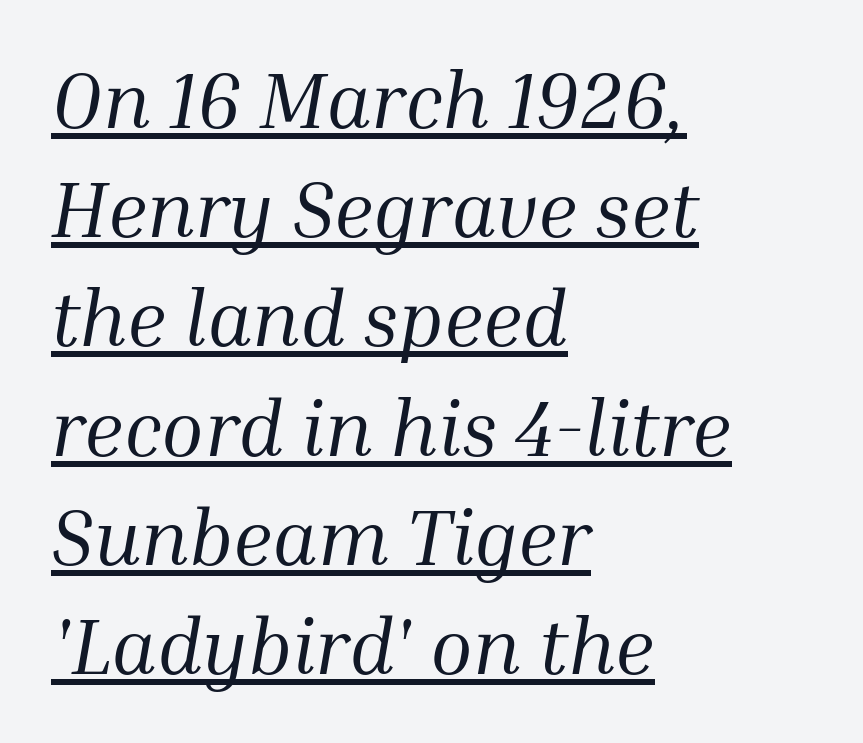
The image shows 78 px regular-weight serif type, italic (leaning right); set left-aligned, normal line spacing (1.4x), normal letter spacing, underlined; medium stroke contrast and a medium x-height.
